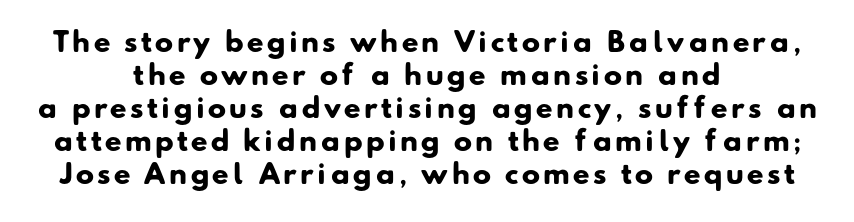
The image shows 27 px bold type; set centered, line spacing 1.22x, not underlined.
